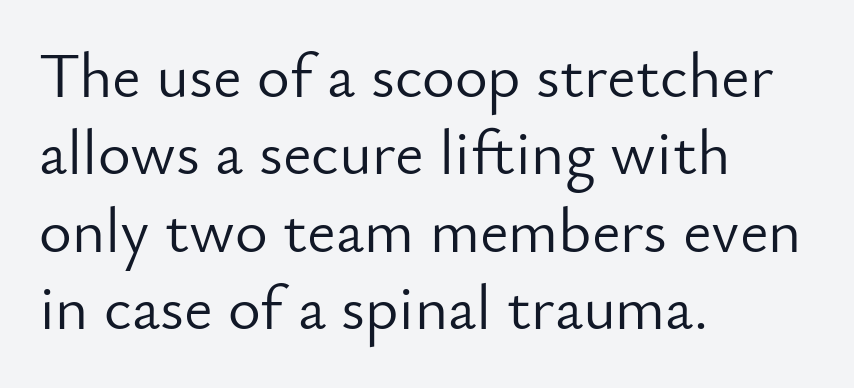
Q: Is the text bold? A: No.
Q: Is the text italic (slanted)? A: No, it is upright.
Q: Is the typeface a serif or a sans-serif typeface? A: Sans-serif.
Q: Is the text underlined? A: No.
Q: How is the paragraph aligned? A: Left-aligned.
Q: Is the spacing between letters normal or unusually wide? A: Normal.
Q: Width (condensed, normal, or wide)? A: Normal.
Q: Stroke contrast? A: Low.
Q: x-height? A: Small.
Q: Monospaced? A: No.
